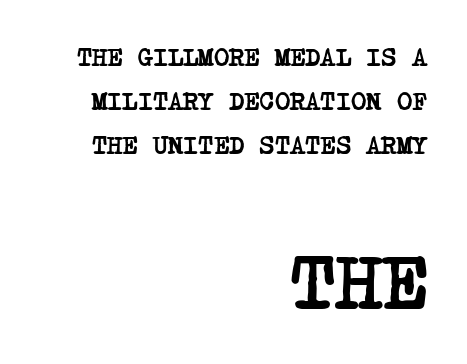
{"serif": "yes", "bold": "yes", "weight": "semibold", "width": "condensed", "stroke_contrast": "low", "x_height": "large", "underline": "no", "align": "right", "line_spacing": "normal", "line_spacing_ratio": 1.69, "letter_spacing": "normal", "letter_spacing_em": 0.0, "larger_block": "second", "size_ratio": 3.0, "glyph_px": 78}
